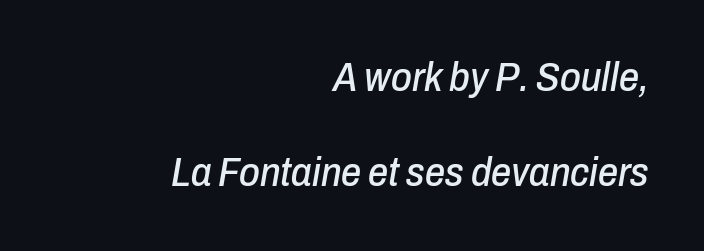
The image shows 40 px condensed type, italic (leaning right); set right-aligned, loose line spacing (2.38x), normal letter spacing, not underlined; low stroke contrast and a medium x-height.
